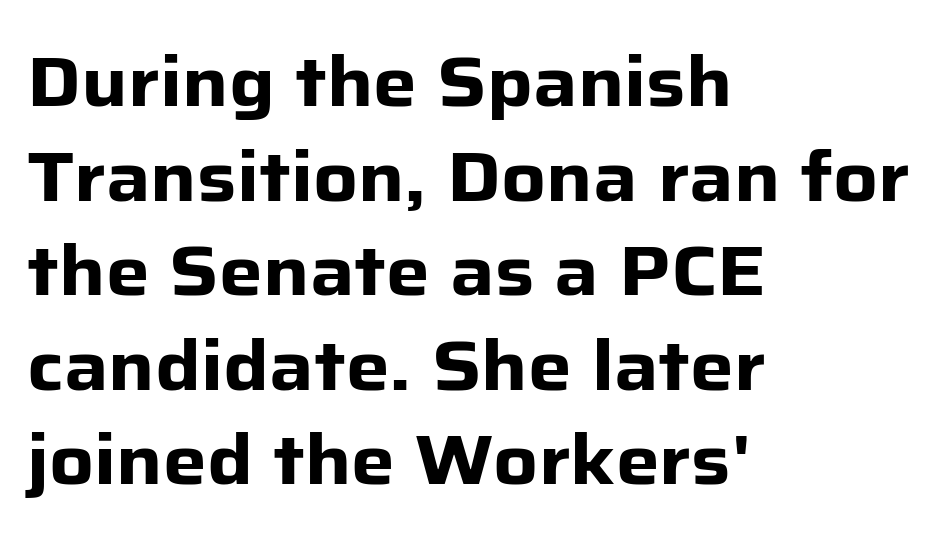
{"serif": "no", "italic": "no", "bold": "yes", "weight": "heavy", "width": "normal", "stroke_contrast": "low", "x_height": "medium", "monospaced": "no", "underline": "no", "align": "left", "line_spacing": "normal", "line_spacing_ratio": 1.37, "letter_spacing": "normal", "letter_spacing_em": 0.0, "glyph_px": 69}
